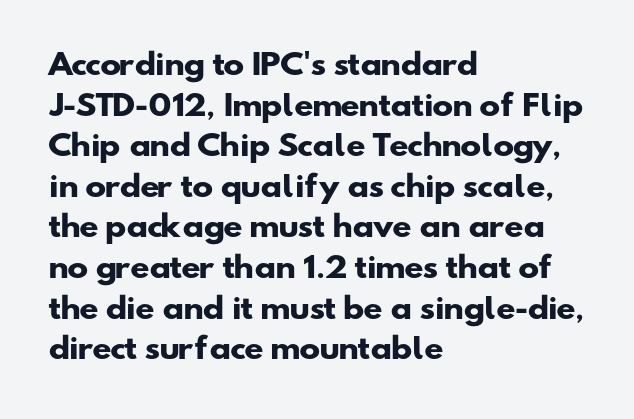
Q: Is the text bold? A: Yes.
Q: Is the typeface a serif or a sans-serif typeface? A: Sans-serif.
Q: Is the text underlined? A: No.
Q: How is the paragraph aligned? A: Left-aligned.
Q: Is the spacing between letters normal or unusually wide? A: Normal.
Q: Is the spacing between lines tight, normal or loose? A: Normal.
Q: Width (condensed, normal, or wide)? A: Wide.
Q: Stroke contrast? A: Low.
Q: x-height? A: Small.
Q: Monospaced? A: No.
